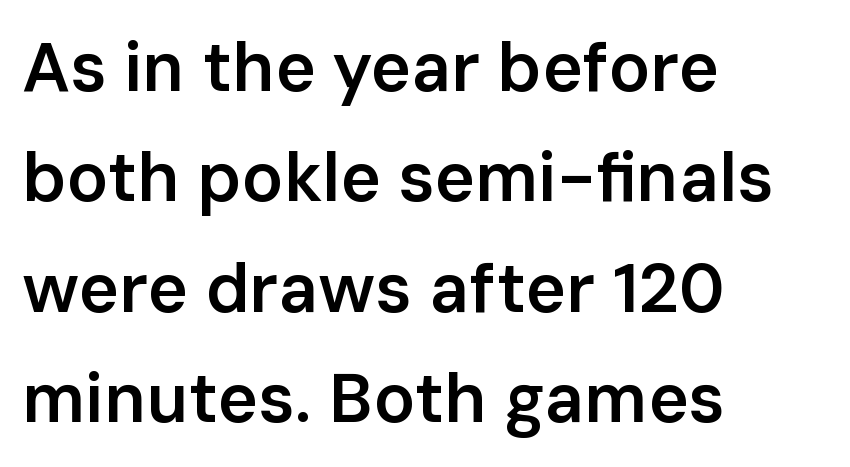
{"serif": "no", "italic": "no", "bold": "semi", "weight": "semibold", "width": "normal", "stroke_contrast": "low", "x_height": "medium", "monospaced": "no", "underline": "no", "align": "left", "line_spacing": "normal", "line_spacing_ratio": 1.6, "letter_spacing": "normal", "letter_spacing_em": 0.0, "glyph_px": 69}
